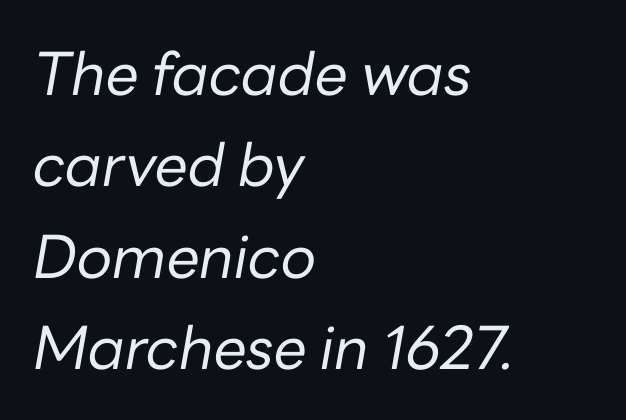
The letters advance in unequal steps, a hallmark of proportional type. The typesetting does not lean heavy: it is not bold. Alignment: flush left. The passage shown leans; its letterforms are oblique. Compared with typical paragraphs, the rows here are spaced about the same.
